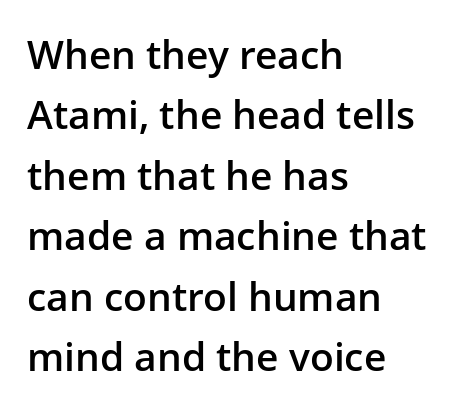
The image shows 39 px semibold sans-serif type, upright; set left-aligned, normal line spacing (1.55x), normal letter spacing, not underlined; low stroke contrast and a medium x-height.
